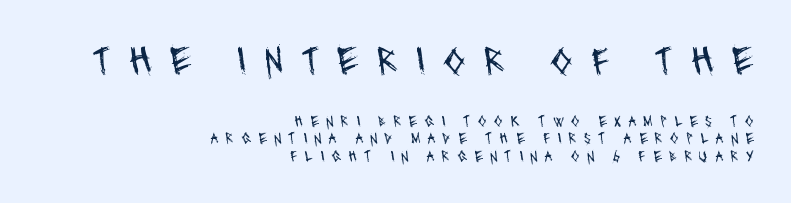
The image shows 40 px regular-weight, condensed sans-serif type; set right-aligned, tight line spacing (1.08x), unusually wide letter spacing (+0.44 em), not underlined; the first (top) block is 2.5x larger; medium stroke contrast and a large x-height.
